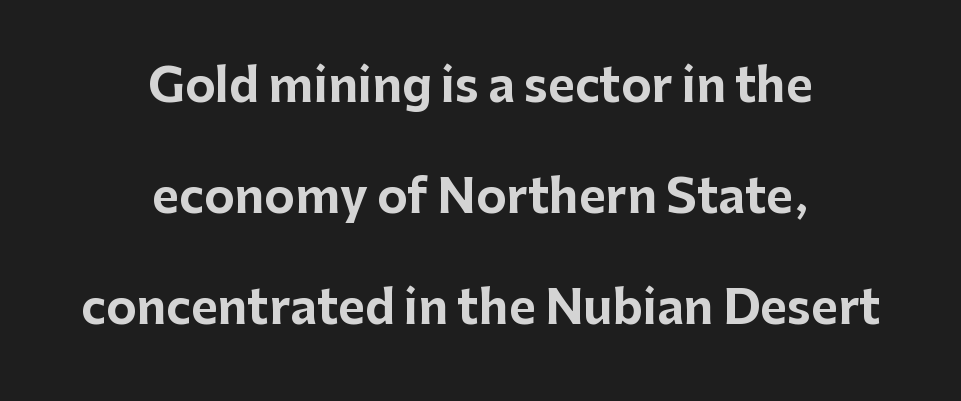
Q: Is the text bold? A: Yes.
Q: Is the text italic (slanted)? A: No, it is upright.
Q: Is the typeface a serif or a sans-serif typeface? A: Sans-serif.
Q: Is the text underlined? A: No.
Q: How is the paragraph aligned? A: Centered.
Q: Is the spacing between letters normal or unusually wide? A: Normal.
Q: Is the spacing between lines tight, normal or loose? A: Loose.
Q: Width (condensed, normal, or wide)? A: Normal.
Q: Stroke contrast? A: Low.
Q: x-height? A: Medium.
Q: Monospaced? A: No.
